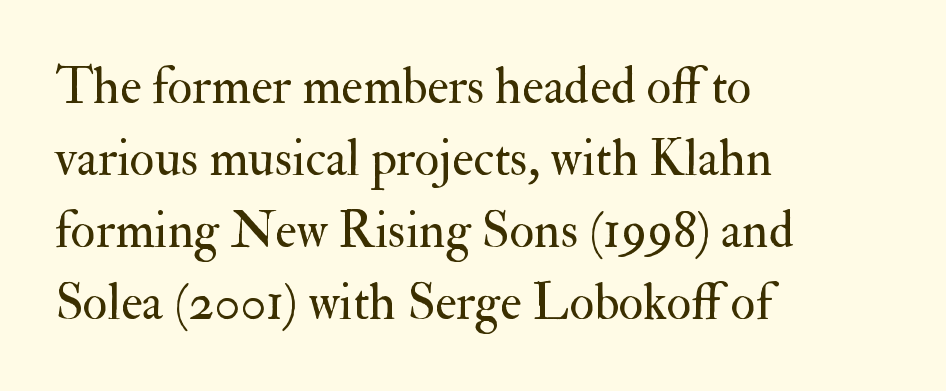
Q: Is the text bold? A: No.
Q: Is the text italic (slanted)? A: No, it is upright.
Q: Is the typeface a serif or a sans-serif typeface? A: Serif.
Q: Is the text underlined? A: No.
Q: How is the paragraph aligned? A: Left-aligned.
Q: Is the spacing between letters normal or unusually wide? A: Normal.
Q: Is the spacing between lines tight, normal or loose? A: Normal.
Q: Width (condensed, normal, or wide)? A: Normal.
Q: Stroke contrast? A: Medium.
Q: x-height? A: Small.
Q: Monospaced? A: No.
